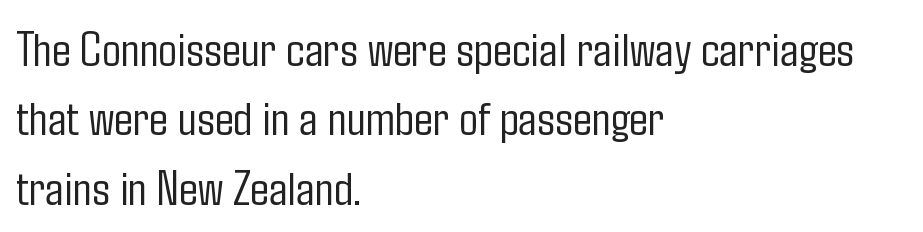
Q: Is the text bold? A: No.
Q: Is the text italic (slanted)? A: No, it is upright.
Q: Is the typeface a serif or a sans-serif typeface? A: Sans-serif.
Q: Is the text underlined? A: No.
Q: How is the paragraph aligned? A: Left-aligned.
Q: Is the spacing between letters normal or unusually wide? A: Normal.
Q: Is the spacing between lines tight, normal or loose? A: Normal.
Q: Width (condensed, normal, or wide)? A: Condensed.
Q: Stroke contrast? A: Low.
Q: x-height? A: Medium.
Q: Monospaced? A: No.
